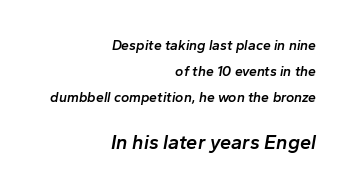
{"italic": "yes", "lean": "right", "slant_degrees": 10, "bold": "semi", "underline": "no", "align": "right", "line_spacing_ratio": 1.85, "letter_spacing": "normal", "letter_spacing_em": 0.0, "larger_block": "second", "size_ratio": 1.43, "glyph_px": 20}
